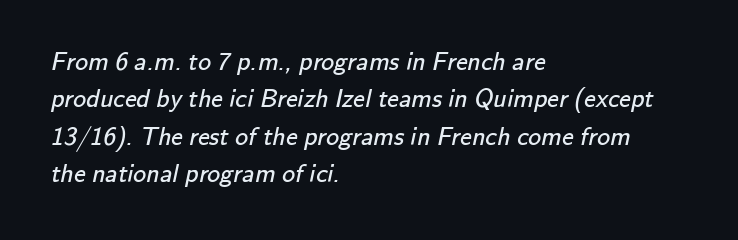
The image shows 26 px text type; set left-aligned, normal line spacing (1.44x), normal letter spacing, not underlined.
